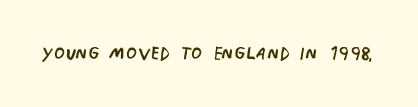
The rendering keeps characters at their native spacing. The font sits on the lighter half of the weight spectrum, regular included. Quick note: underline off.
